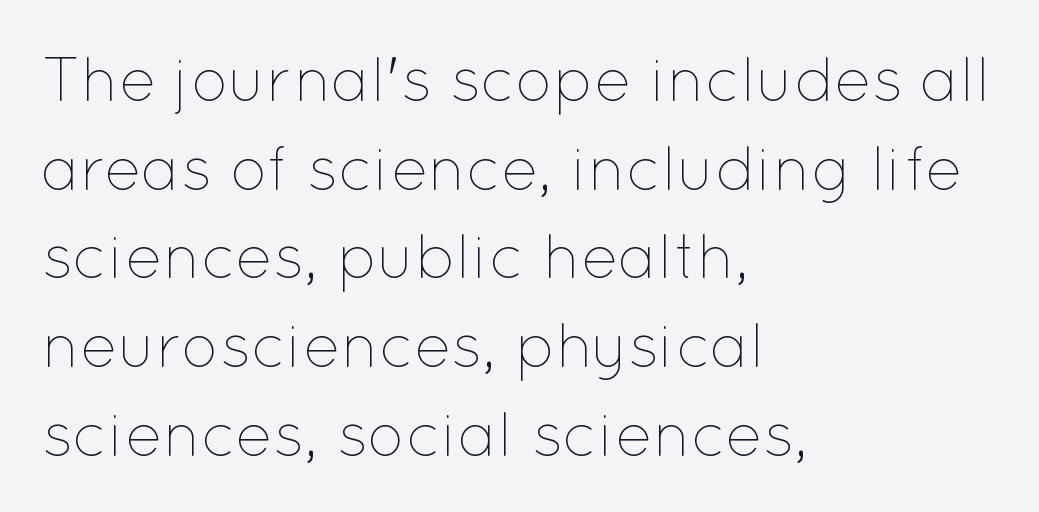
Q: Is the text bold? A: No.
Q: Is the text italic (slanted)? A: No, it is upright.
Q: Is the text underlined? A: No.
Q: How is the paragraph aligned? A: Left-aligned.
Q: Is the spacing between letters normal or unusually wide? A: Normal.
Q: Is the spacing between lines tight, normal or loose? A: Normal.
Q: Width (condensed, normal, or wide)? A: Normal.
Q: Stroke contrast? A: Low.
Q: x-height? A: Medium.
Q: Monospaced? A: No.
